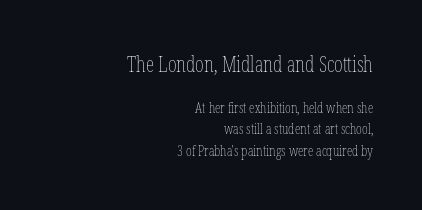
{"italic": "no", "bold": "no", "underline": "no", "align": "right", "line_spacing": "normal", "line_spacing_ratio": 1.53, "letter_spacing": "normal", "letter_spacing_em": 0.0, "larger_block": "first", "size_ratio": 1.5, "glyph_px": 21}
